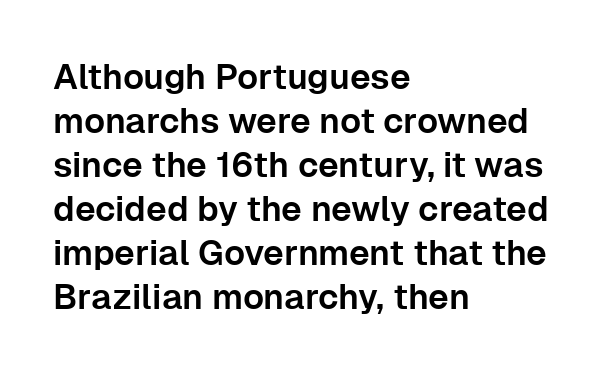
The image shows 35 px sans-serif type, upright; set left-aligned, normal line spacing (1.26x), normal letter spacing, not underlined; low stroke contrast and a medium x-height.
